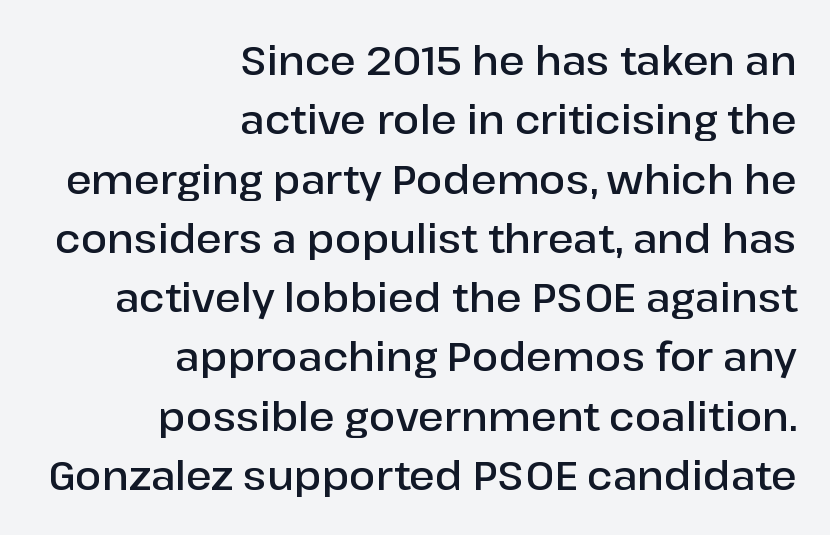
{"serif": "no", "italic": "no", "bold": "semi", "weight": "semibold", "width": "normal", "stroke_contrast": "low", "x_height": "medium", "monospaced": "no", "underline": "no", "align": "right", "line_spacing": "normal", "line_spacing_ratio": 1.52, "letter_spacing": "normal", "letter_spacing_em": 0.0, "glyph_px": 39}
